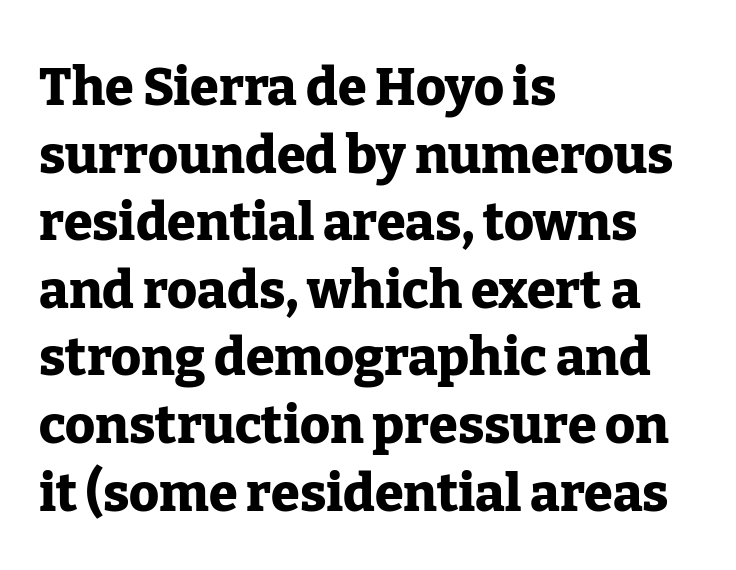
The image shows 52 px heavy serif type, upright; set left-aligned, normal line spacing (1.3x), normal letter spacing, not underlined; low stroke contrast and a medium x-height.
